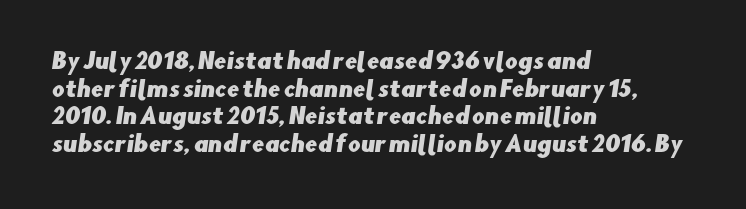
{"underline": "no", "align": "left", "line_spacing": "normal", "line_spacing_ratio": 1.26, "letter_spacing": "normal", "letter_spacing_em": 0.0, "glyph_px": 22}
